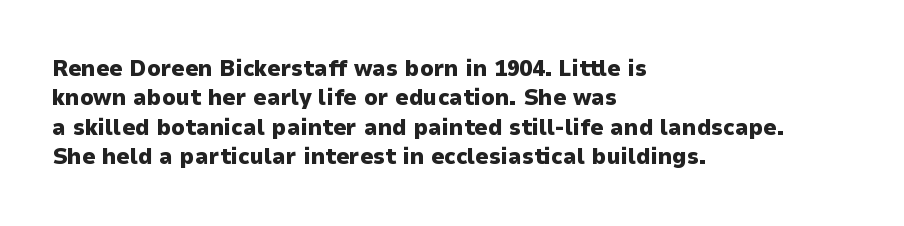
{"italic": "no", "bold": "yes", "underline": "no", "align": "left", "line_spacing": "normal", "line_spacing_ratio": 1.28, "letter_spacing": "normal", "letter_spacing_em": 0.0, "glyph_px": 23}
